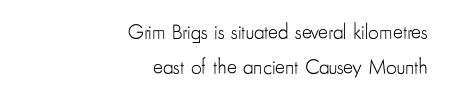
The font is comparable to plain body text, perhaps lighter. Nobody drew a line under any word here. These lines are set flush right with a ragged left edge. The letters sit at their default tracking, neither squeezed nor spread.
